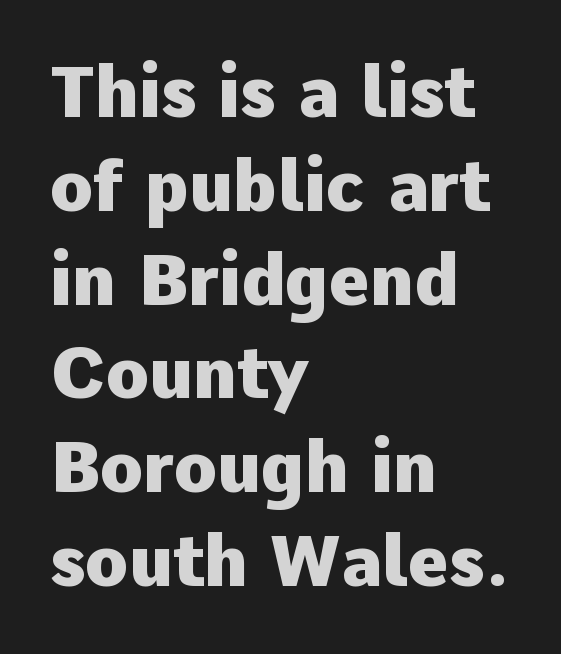
Q: Is the text bold? A: Yes.
Q: Is the text italic (slanted)? A: No, it is upright.
Q: Is the typeface a serif or a sans-serif typeface? A: Sans-serif.
Q: Is the text underlined? A: No.
Q: How is the paragraph aligned? A: Left-aligned.
Q: Is the spacing between letters normal or unusually wide? A: Normal.
Q: Is the spacing between lines tight, normal or loose? A: Normal.
Q: Width (condensed, normal, or wide)? A: Normal.
Q: Stroke contrast? A: Low.
Q: x-height? A: Medium.
Q: Monospaced? A: No.
